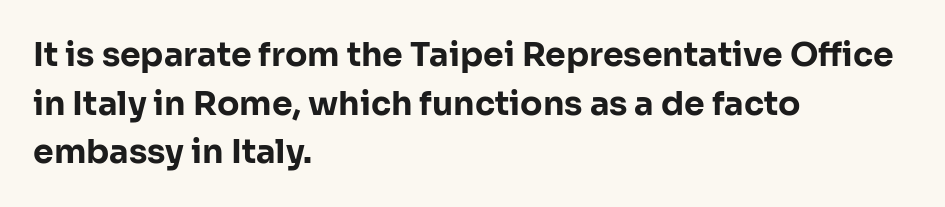
{"serif": "no", "italic": "no", "bold": "yes", "weight": "bold", "width": "normal", "stroke_contrast": "low", "x_height": "medium", "monospaced": "no", "underline": "no", "align": "left", "line_spacing": "normal", "line_spacing_ratio": 1.47, "letter_spacing": "normal", "letter_spacing_em": 0.0, "glyph_px": 33}
